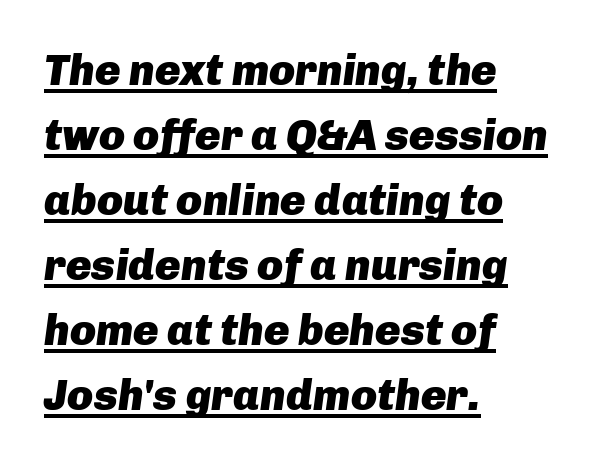
How are the letters spaced? Ordinarily, with no added tracking. Underlined type. Normally led — the rows are evenly, conventionally spaced. Do the characters align in a grid? No, the font is proportional. Every letter is thick-stroked: bold, no question. Each line starts at the same left margin while the right side varies.
